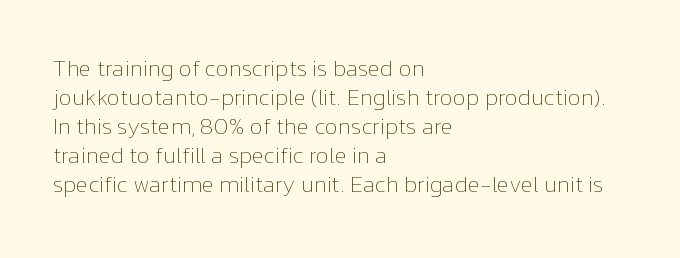
The image shows 23 px text type, upright; set left-aligned, normal line spacing (1.26x), normal letter spacing, not underlined.
